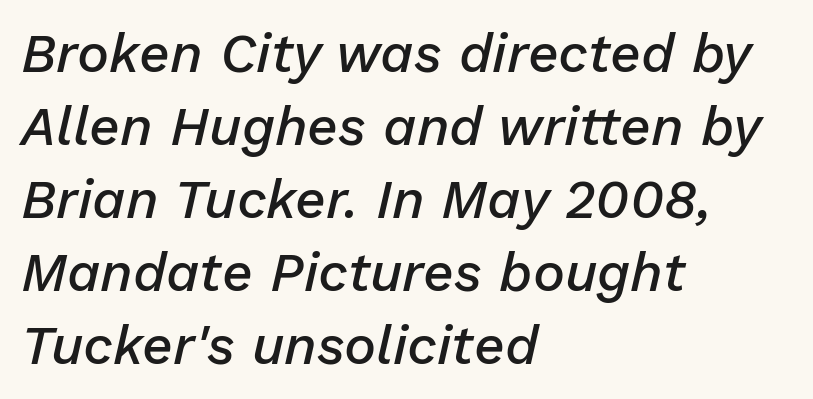
Q: Is the text bold? A: Semi-bold.
Q: Is the text italic (slanted)? A: Yes, it leans right by about 13 degrees.
Q: Is the text underlined? A: No.
Q: How is the paragraph aligned? A: Left-aligned.
Q: Is the spacing between letters normal or unusually wide? A: Normal.
Q: Is the spacing between lines tight, normal or loose? A: Normal.
Q: Width (condensed, normal, or wide)? A: Normal.
Q: Stroke contrast? A: Low.
Q: x-height? A: Medium.
Q: Monospaced? A: No.
